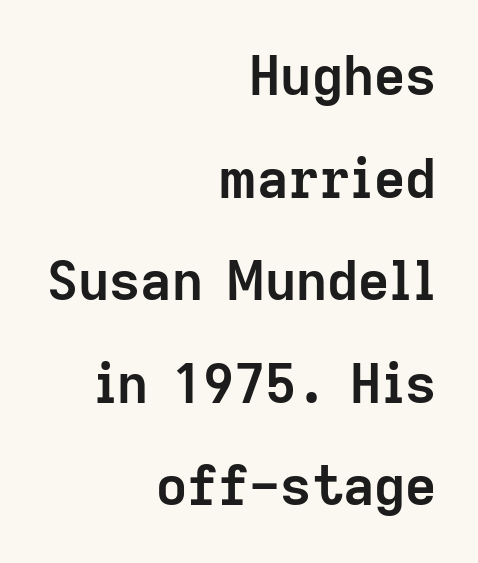
The image shows 54 px semibold sans-serif type, upright; set right-aligned, loose line spacing (1.9x), normal letter spacing, not underlined; low stroke contrast and a medium x-height.
